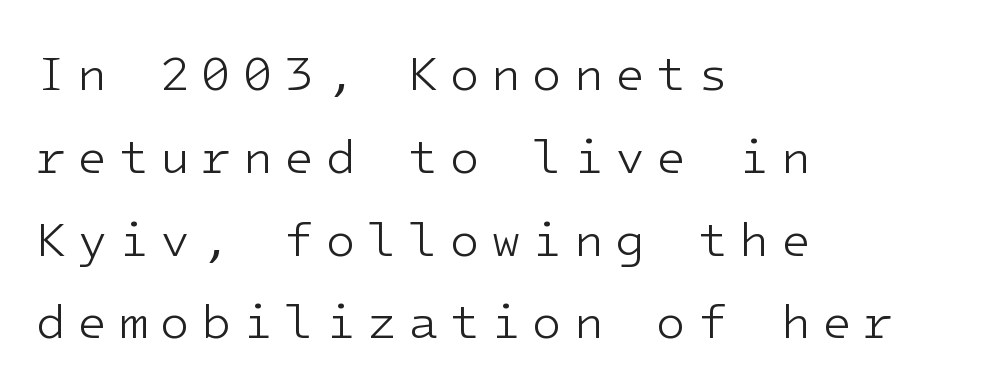
{"serif": "no", "italic": "no", "bold": "no", "weight": "light", "width": "normal", "stroke_contrast": "low", "x_height": "medium", "monospaced": "yes", "underline": "no", "align": "left", "line_spacing": "normal", "line_spacing_ratio": 1.69, "letter_spacing": "wide", "letter_spacing_em": 0.23, "glyph_px": 49}
